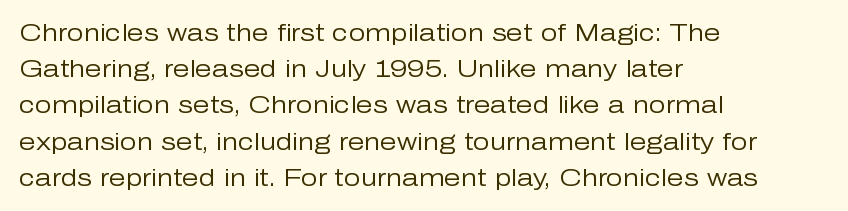
The image shows 24 px text type, upright; set left-aligned, normal line spacing (1.51x), normal letter spacing, not underlined.
